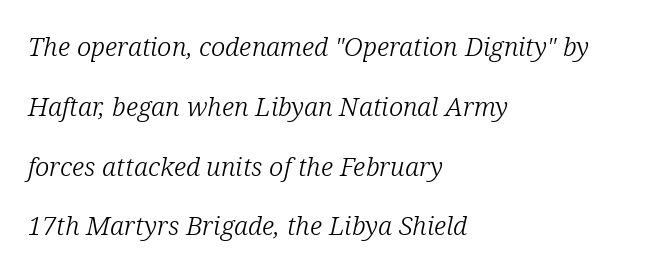
The letters sit at their default tracking, neither squeezed nor spread. The text block is weighted toward the left margin, trailing off unevenly rightward. Honestly, there is no underline to notice here at all. Is the type slanted? Yes — the strokes lean at a clear angle. These glyphs show unthickened strokes, regular width or finer. The space between consecutive lines is lavish.
